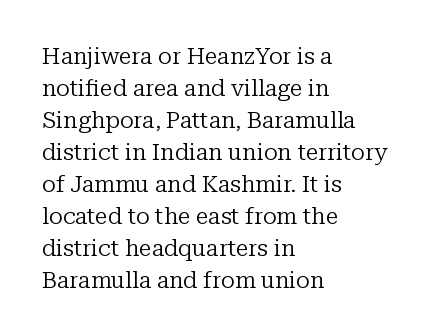
The image shows 23 px text type, upright; set left-aligned, normal line spacing (1.39x), normal letter spacing, not underlined.
